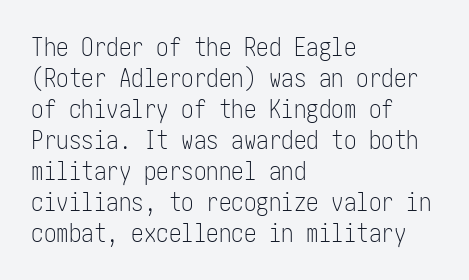
The image shows 25 px text type, upright; set left-aligned, line spacing 1.24x, normal letter spacing, not underlined.
